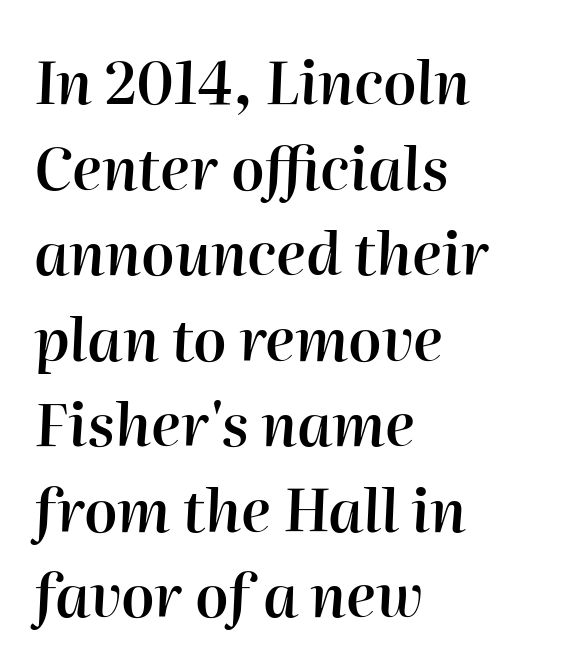
The glyphs are unaccompanied by any horizontal stroke below them. The glyphs have the mass of a demibold cut, below bold. The passage shown has conventional tracking throughout. The rendering applies a slant to the glyphs. You could not count columns in this text — the font is proportionally spaced. Regular leading.
